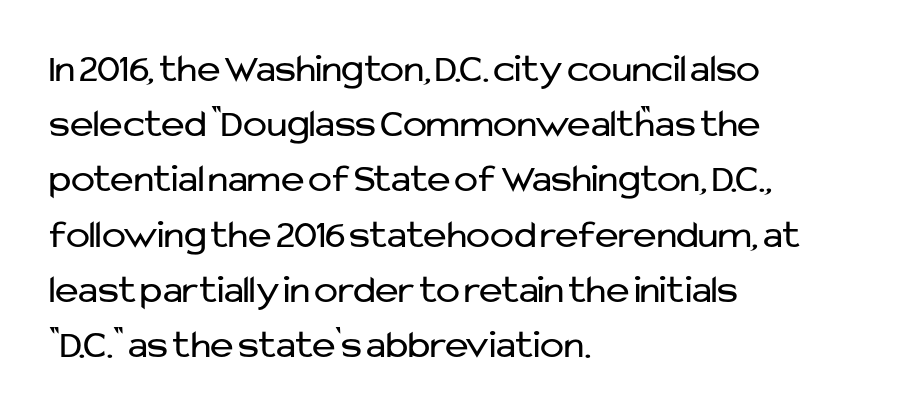
Q: Is the text bold? A: No.
Q: Is the text italic (slanted)? A: No, it is upright.
Q: Is the typeface a serif or a sans-serif typeface? A: Sans-serif.
Q: Is the text underlined? A: No.
Q: How is the paragraph aligned? A: Left-aligned.
Q: Is the spacing between letters normal or unusually wide? A: Normal.
Q: Is the spacing between lines tight, normal or loose? A: Normal.
Q: Width (condensed, normal, or wide)? A: Normal.
Q: Stroke contrast? A: Low.
Q: x-height? A: Medium.
Q: Monospaced? A: No.
